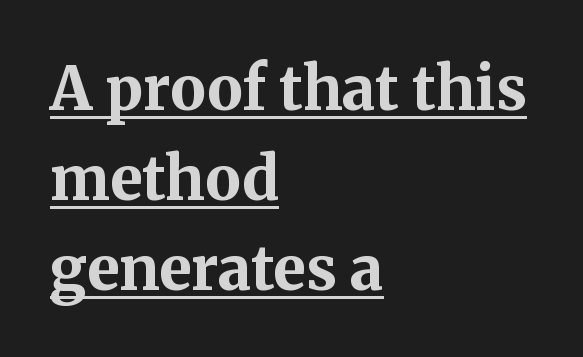
Summary of vertical rhythm: regular, with standard interline spacing. You can tell from the footed stems that serif type was used. The letters advance in unequal steps, a hallmark of proportional type. What decoration does the sample have? An underline. Characters remain perfectly vertical along every line. Is the block centered? No — it sits flush against the left margin.
